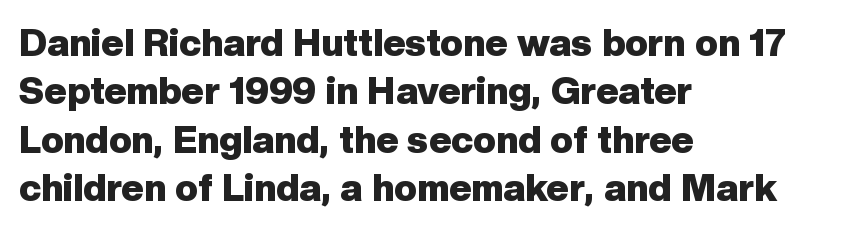
The axis of the letterforms is exactly vertical. You can tell from the bare stems that sans-serif type was used. Notice how thick the strokes are: this is what a full bold looks like. Is there much room between lines? A standard amount, neither cramped nor airy. The letterforms sit shoulder to shoulder at normal distance. A student would call this left alignment; a typographer would say flush left, rag right.
